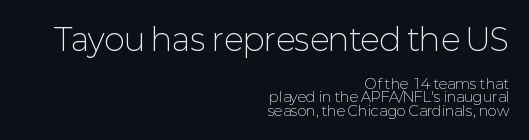
{"serif": "no", "italic": "no", "bold": "no", "weight": "light", "width": "normal", "stroke_contrast": "low", "x_height": "medium", "monospaced": "no", "underline": "no", "align": "right", "line_spacing": "tight", "line_spacing_ratio": 0.97, "letter_spacing": "normal", "letter_spacing_em": 0.0, "larger_block": "first", "size_ratio": 2.21, "glyph_px": 31}
